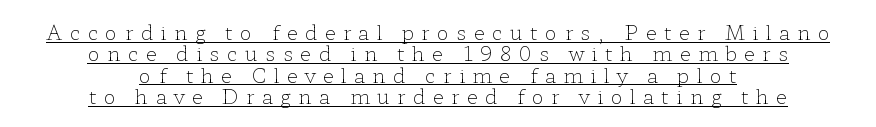
{"italic": "no", "bold": "no", "underline": "yes", "align": "center", "line_spacing": "tight", "line_spacing_ratio": 1.07, "letter_spacing": "wide", "letter_spacing_em": 0.37, "glyph_px": 20}
